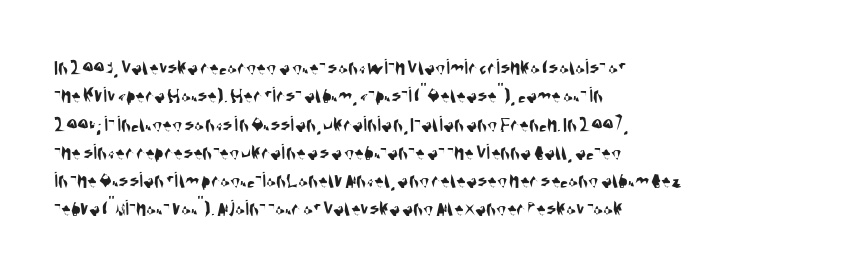
The image shows 23 px text type; set left-aligned, line spacing 1.23x, normal letter spacing, not underlined.
